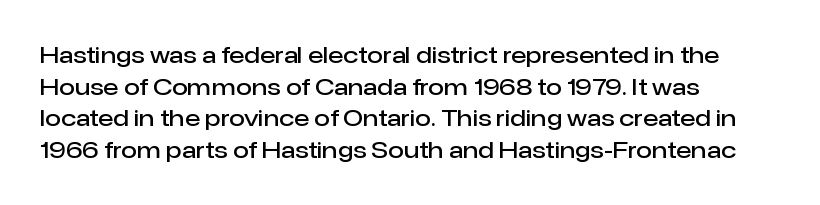
How would I describe the line gaps? Plain and ordinary. A fair bit of extra ink — the face is semibold, not bold. Check the space under the baseline: it is left empty. Style check: upright.
